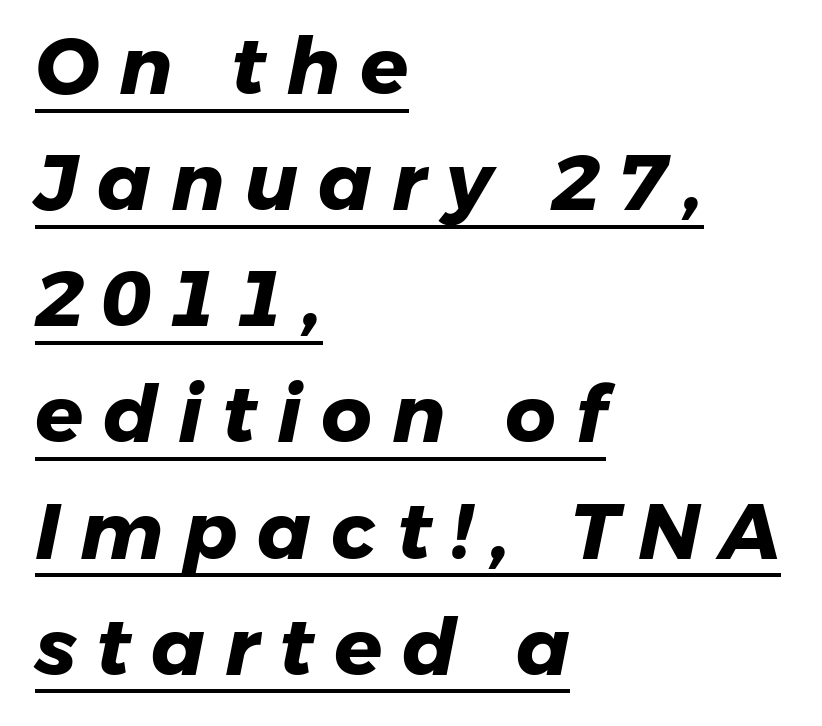
{"serif": "no", "bold": "yes", "weight": "heavy", "width": "normal", "stroke_contrast": "low", "x_height": "medium", "monospaced": "no", "underline": "yes", "align": "left", "line_spacing": "normal", "line_spacing_ratio": 1.47, "letter_spacing": "wide", "letter_spacing_em": 0.25, "glyph_px": 79}
